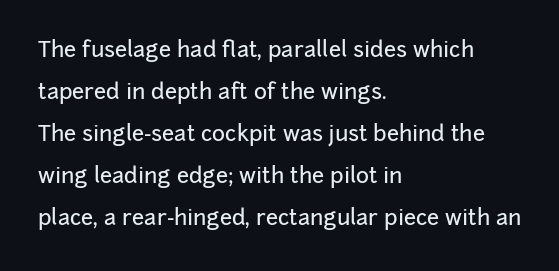
This block would shrink considerably if given ordinary leading; it's expanded now. Posture: straight, roman, zero tilt. Where is the straight margin? On the left. Any mark beneath the type? The region is blank.
